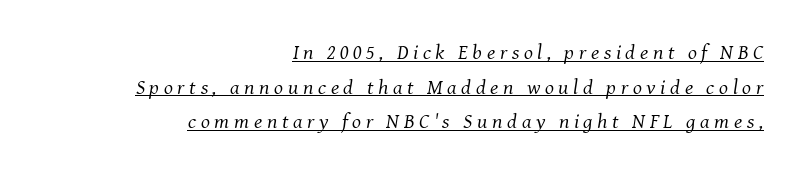
{"italic": "yes", "lean": "right", "slant_degrees": 8, "bold": "no", "underline": "yes", "align": "right", "line_spacing": "normal", "line_spacing_ratio": 1.65, "letter_spacing": "wide", "letter_spacing_em": 0.22, "glyph_px": 21}
